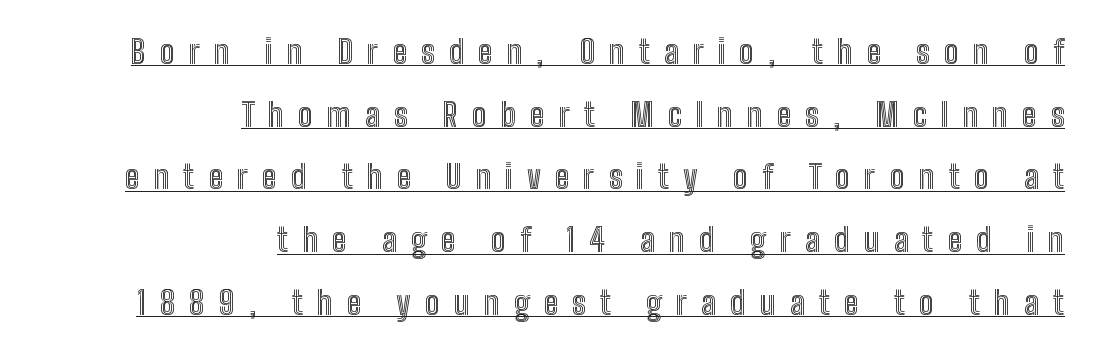
You can tell it's not italic because the verticals are truly vertical. Varying glyph widths throughout — classic text-font behaviour. You could fit nearly another row in the gap between these rows. Visually the block forms a straight wall on the right and a jagged coastline on the left.
